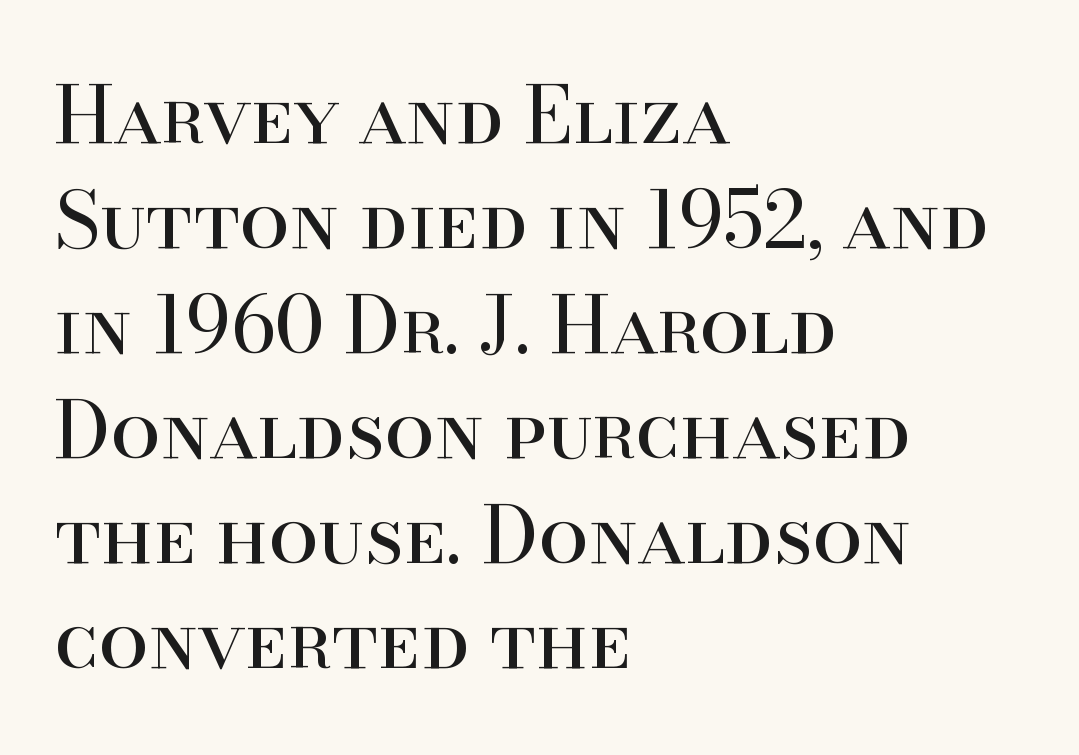
The image shows 79 px regular-weight serif type, upright; set left-aligned, normal line spacing (1.33x), normal letter spacing, not underlined; high stroke contrast and a small x-height.
